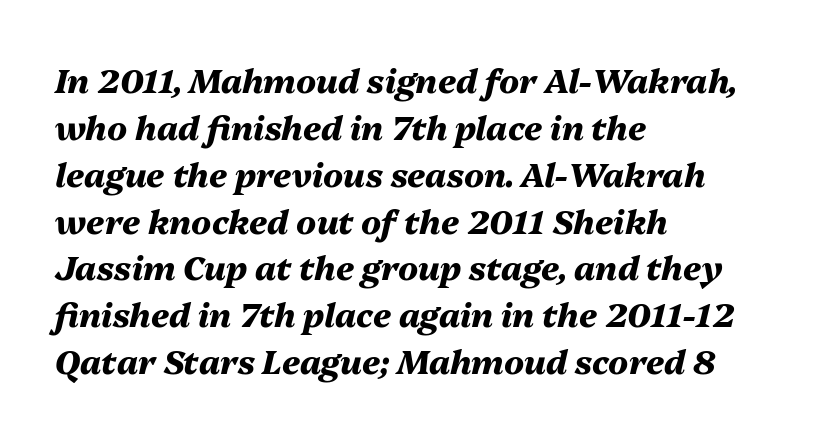
Q: Is the text bold? A: Yes.
Q: Is the text italic (slanted)? A: Yes, it leans right by about 13 degrees.
Q: Is the text underlined? A: No.
Q: How is the paragraph aligned? A: Left-aligned.
Q: Is the spacing between letters normal or unusually wide? A: Normal.
Q: Is the spacing between lines tight, normal or loose? A: Normal.
Q: Width (condensed, normal, or wide)? A: Normal.
Q: Stroke contrast? A: Medium.
Q: x-height? A: Medium.
Q: Monospaced? A: No.
